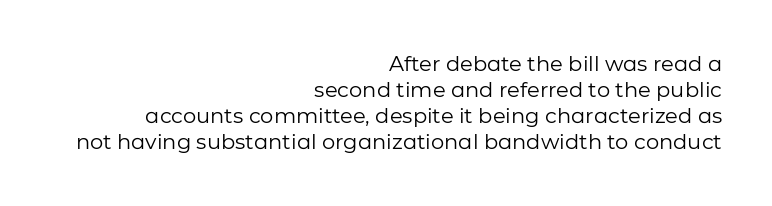
Compared with a typical body face, this is equally light or lighter still. Which margin do the lines hug? The right one — the left edge is uneven. The specimen reads as upright at a glance. Standard letterfit; no display-style spreading of the glyphs. Has an underline been added? It has not.
